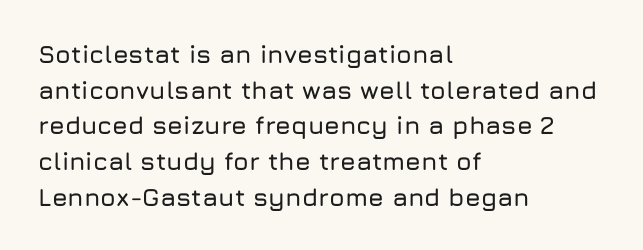
The image shows 25 px text type, upright; set left-aligned, normal line spacing (1.43x), normal letter spacing, not underlined.
